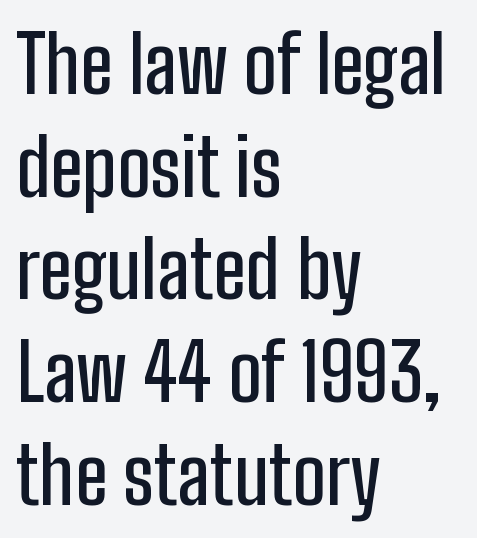
Q: Is the text italic (slanted)? A: No, it is upright.
Q: Is the typeface a serif or a sans-serif typeface? A: Sans-serif.
Q: Is the text underlined? A: No.
Q: How is the paragraph aligned? A: Left-aligned.
Q: Is the spacing between letters normal or unusually wide? A: Normal.
Q: Is the spacing between lines tight, normal or loose? A: Normal.
Q: Width (condensed, normal, or wide)? A: Condensed.
Q: Stroke contrast? A: Low.
Q: x-height? A: Medium.
Q: Monospaced? A: No.
